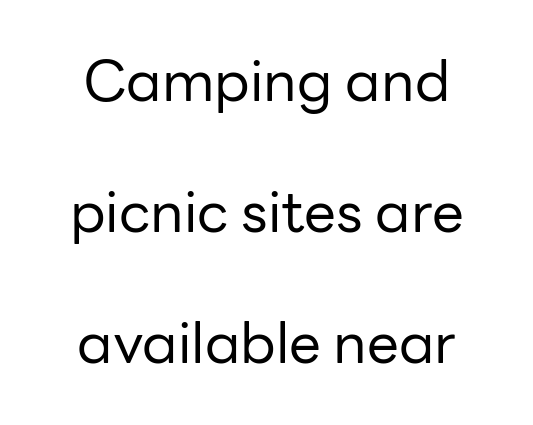
{"serif": "no", "italic": "no", "bold": "no", "weight": "regular", "width": "normal", "stroke_contrast": "low", "x_height": "medium", "monospaced": "no", "underline": "no", "align": "center", "line_spacing": "loose", "line_spacing_ratio": 2.3, "letter_spacing": "normal", "letter_spacing_em": 0.0, "glyph_px": 57}
